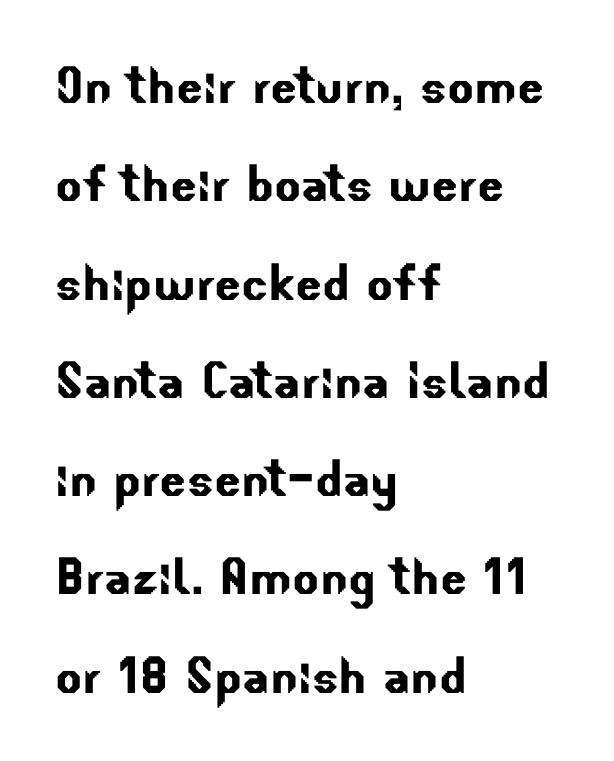
{"serif": "no", "width": "normal", "stroke_contrast": "low", "x_height": "small", "monospaced": "no", "underline": "no", "align": "left", "line_spacing": "normal", "line_spacing_ratio": 1.56, "letter_spacing": "normal", "letter_spacing_em": 0.0, "glyph_px": 63}
